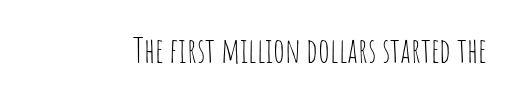
The image shows 34 px thin, condensed sans-serif type, upright; set normal letter spacing, not underlined; low stroke contrast and a large x-height.
